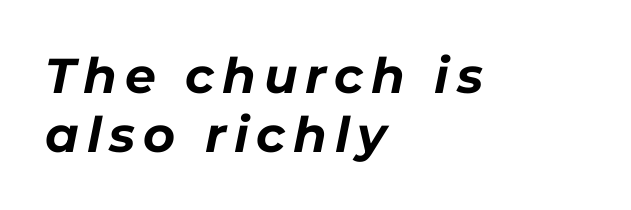
The image shows 49 px bold type, italic (leaning right); set left-aligned, line spacing 1.2x, not underlined; low stroke contrast and a medium x-height.
